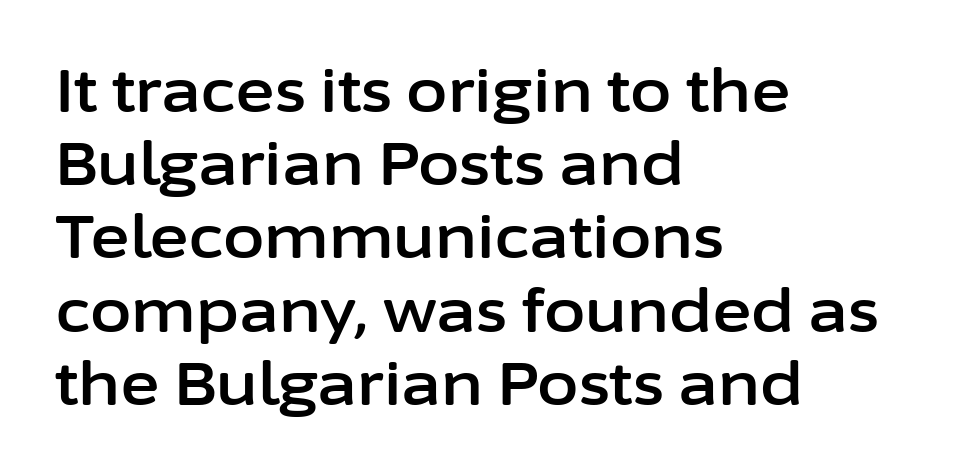
Q: Is the text italic (slanted)? A: No, it is upright.
Q: Is the typeface a serif or a sans-serif typeface? A: Sans-serif.
Q: Is the text underlined? A: No.
Q: How is the paragraph aligned? A: Left-aligned.
Q: Is the spacing between letters normal or unusually wide? A: Normal.
Q: Width (condensed, normal, or wide)? A: Normal.
Q: Stroke contrast? A: Low.
Q: x-height? A: Medium.
Q: Monospaced? A: No.
